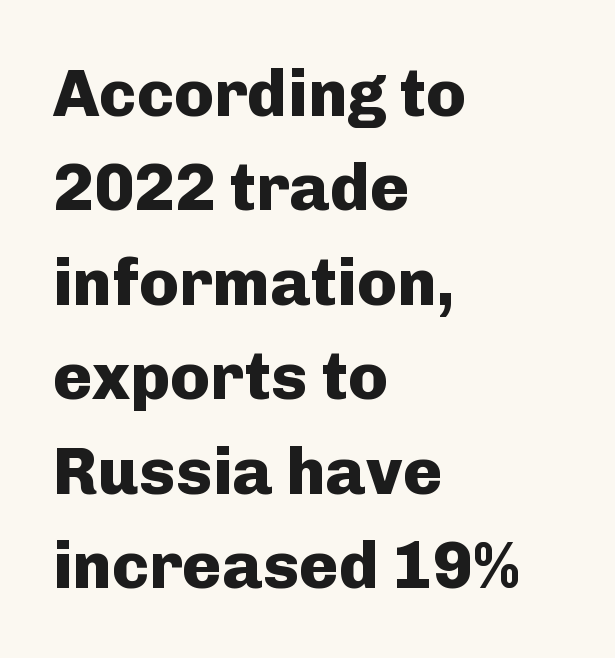
A typesetter would call this proportional, since set widths differ per character. Inter-character spacing is left at the font's built-in metrics. Posture: vertical. The rendering anchors every line to the left-hand side.
